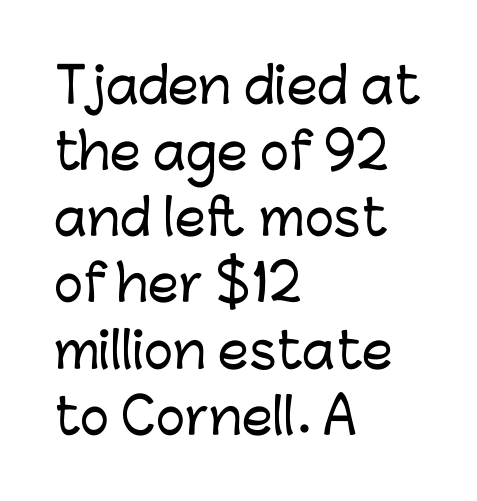
Each row of text sits above clean, open space. The lettering stays uniformly vertical, giving the passage a roman look. You could not count columns in this text — the font is proportionally spaced. Compared with typical body copy, the letter spacing here is the same. Interline gaps are of average width in this sample.
